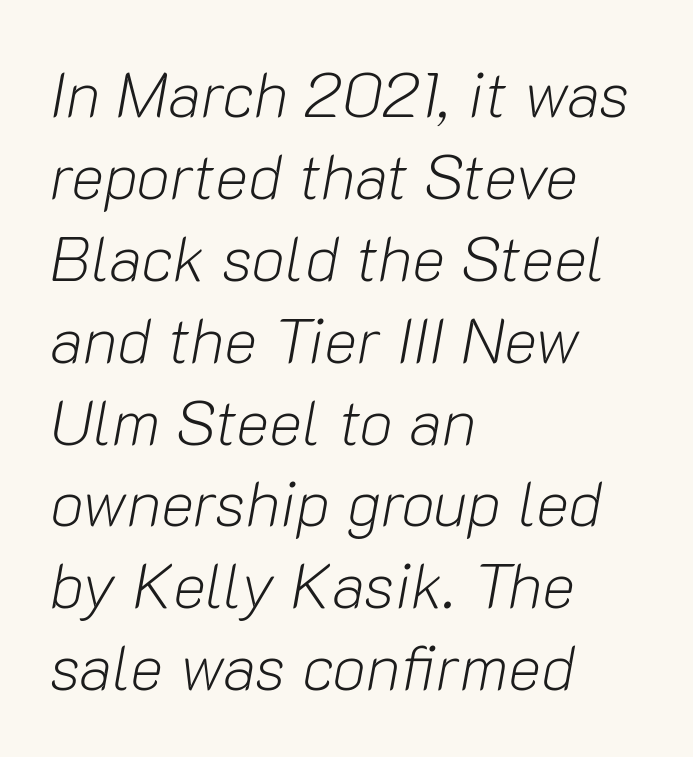
Q: Is the text bold? A: No.
Q: Is the text italic (slanted)? A: Yes, it leans right by about 10 degrees.
Q: Is the text underlined? A: No.
Q: How is the paragraph aligned? A: Left-aligned.
Q: Is the spacing between letters normal or unusually wide? A: Normal.
Q: Is the spacing between lines tight, normal or loose? A: Normal.
Q: Width (condensed, normal, or wide)? A: Normal.
Q: Stroke contrast? A: Low.
Q: x-height? A: Medium.
Q: Monospaced? A: No.
